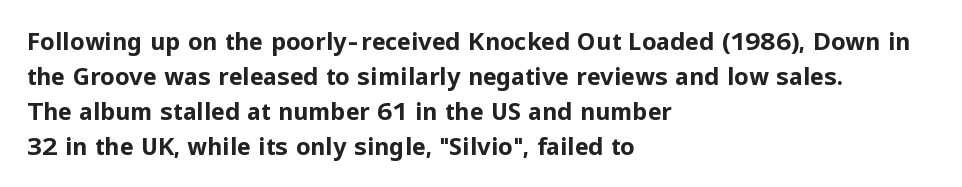
Q: Is the text bold? A: Yes.
Q: Is the text italic (slanted)? A: No, it is upright.
Q: Is the text underlined? A: No.
Q: How is the paragraph aligned? A: Left-aligned.
Q: Is the spacing between letters normal or unusually wide? A: Normal.
Q: Is the spacing between lines tight, normal or loose? A: Normal.
